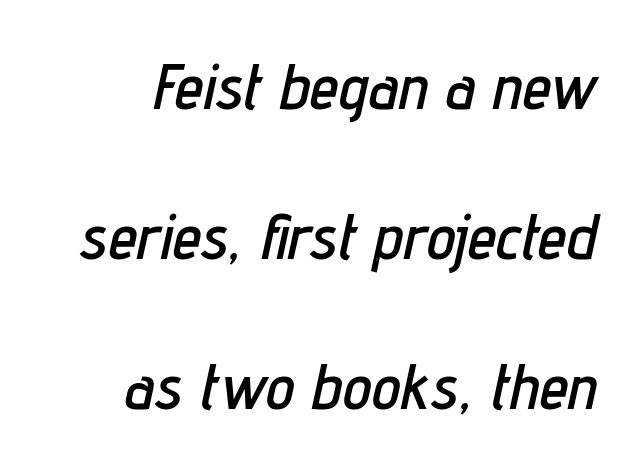
Q: Is the text italic (slanted)? A: Yes, it leans right by about 12 degrees.
Q: Is the text underlined? A: No.
Q: Is the spacing between letters normal or unusually wide? A: Normal.
Q: Is the spacing between lines tight, normal or loose? A: Loose.
Q: Width (condensed, normal, or wide)? A: Condensed.
Q: Stroke contrast? A: Low.
Q: x-height? A: Medium.
Q: Monospaced? A: No.
